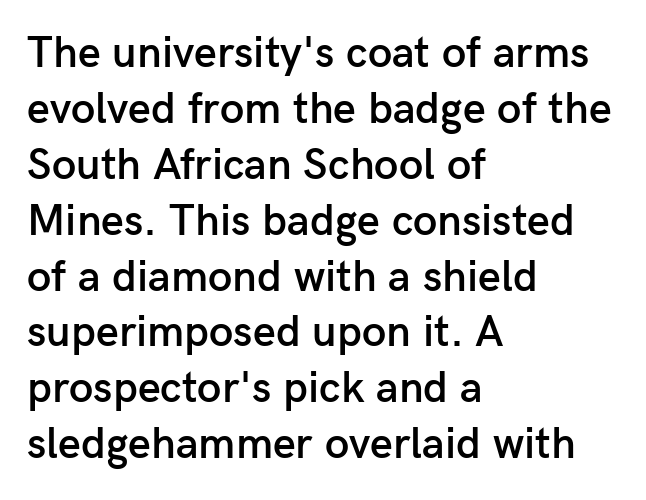
{"serif": "no", "italic": "no", "bold": "semi", "weight": "semibold", "width": "normal", "stroke_contrast": "low", "x_height": "medium", "monospaced": "no", "underline": "no", "align": "left", "line_spacing": "normal", "line_spacing_ratio": 1.27, "letter_spacing": "normal", "letter_spacing_em": 0.0, "glyph_px": 44}
